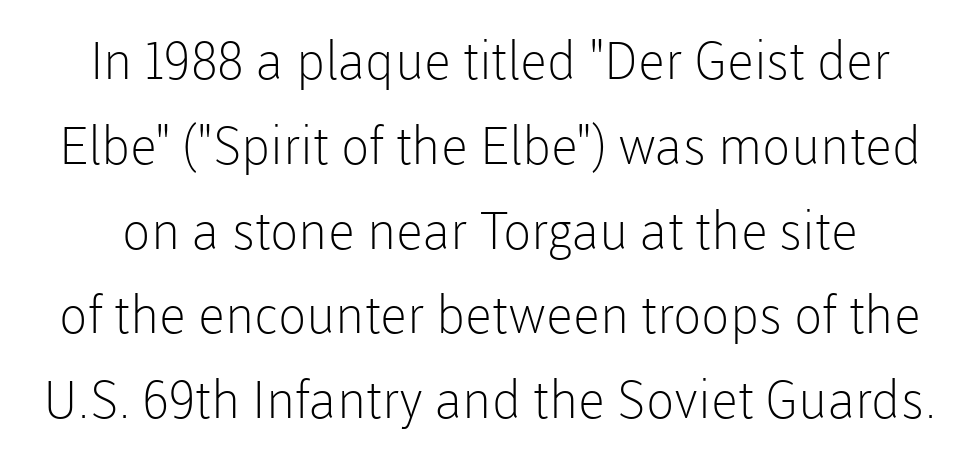
Q: Is the text bold? A: No.
Q: Is the text italic (slanted)? A: No, it is upright.
Q: Is the typeface a serif or a sans-serif typeface? A: Sans-serif.
Q: Is the text underlined? A: No.
Q: Is the spacing between letters normal or unusually wide? A: Normal.
Q: Is the spacing between lines tight, normal or loose? A: Normal.
Q: Width (condensed, normal, or wide)? A: Normal.
Q: Stroke contrast? A: Low.
Q: x-height? A: Medium.
Q: Monospaced? A: No.
